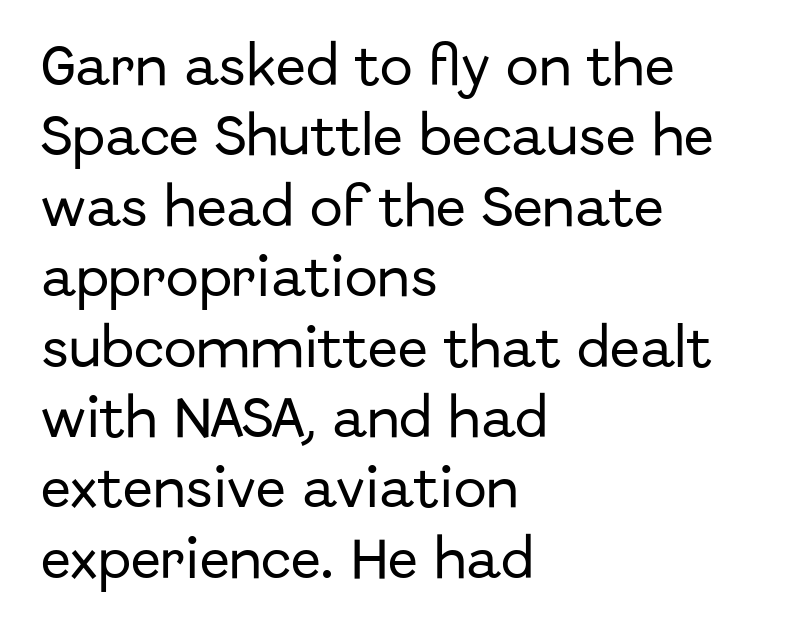
The image shows 44 px sans-serif type, upright; set left-aligned, normal line spacing (1.6x), normal letter spacing, not underlined; low stroke contrast and a medium x-height.
